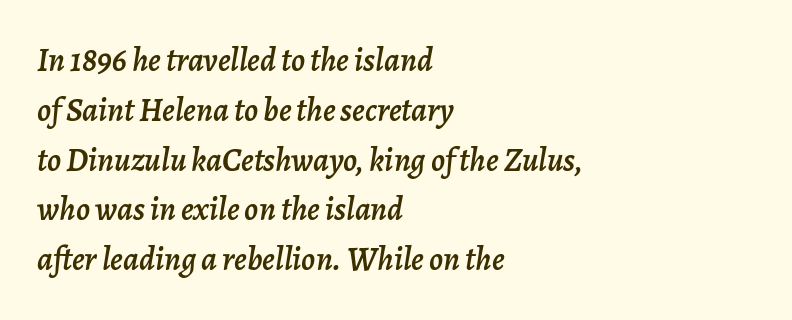
Regular leading. Character widths vary here, with narrow letters taking less room than wide ones. The words here are not underlined. A typesetter would call this zero additional tracking. The text block is weighted toward the left margin, trailing off unevenly rightward. It's the slanting kind of type.
